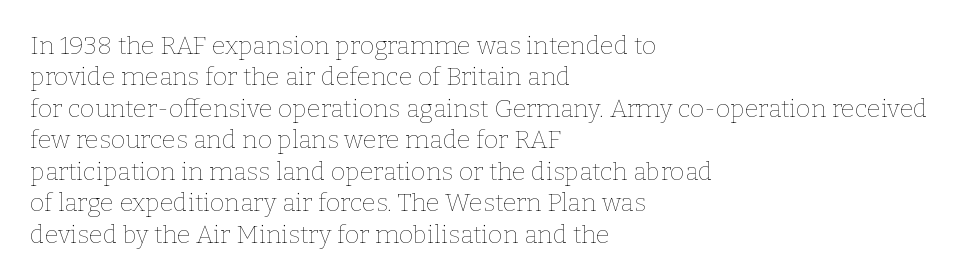
{"italic": "no", "bold": "no", "underline": "no", "align": "left", "line_spacing": "normal", "line_spacing_ratio": 1.26, "letter_spacing": "normal", "letter_spacing_em": 0.0, "glyph_px": 25}
